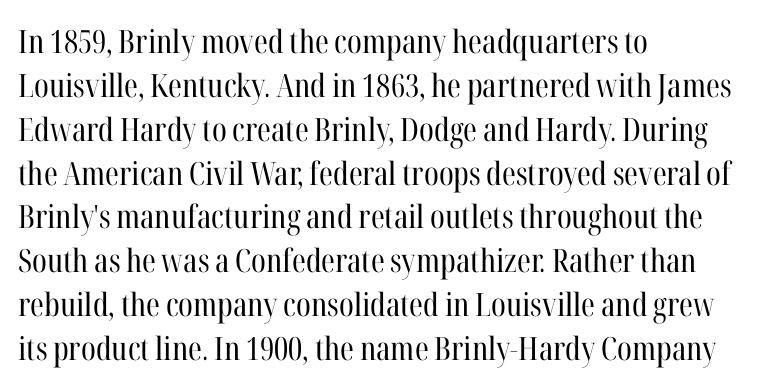
Q: Is the text bold? A: No.
Q: Is the text italic (slanted)? A: No, it is upright.
Q: Is the typeface a serif or a sans-serif typeface? A: Serif.
Q: Is the text underlined? A: No.
Q: How is the paragraph aligned? A: Left-aligned.
Q: Is the spacing between letters normal or unusually wide? A: Normal.
Q: Is the spacing between lines tight, normal or loose? A: Normal.
Q: Width (condensed, normal, or wide)? A: Condensed.
Q: Stroke contrast? A: High.
Q: x-height? A: Medium.
Q: Monospaced? A: No.
